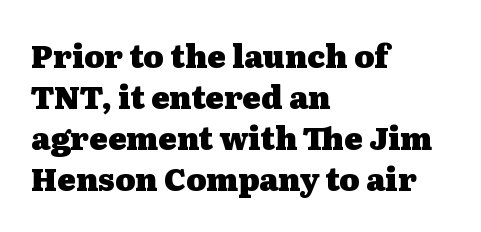
Q: Is the text bold? A: Yes.
Q: Is the text italic (slanted)? A: No, it is upright.
Q: Is the typeface a serif or a sans-serif typeface? A: Serif.
Q: Is the text underlined? A: No.
Q: How is the paragraph aligned? A: Left-aligned.
Q: Is the spacing between letters normal or unusually wide? A: Normal.
Q: Is the spacing between lines tight, normal or loose? A: Normal.
Q: Width (condensed, normal, or wide)? A: Wide.
Q: Stroke contrast? A: Medium.
Q: x-height? A: Medium.
Q: Monospaced? A: No.
